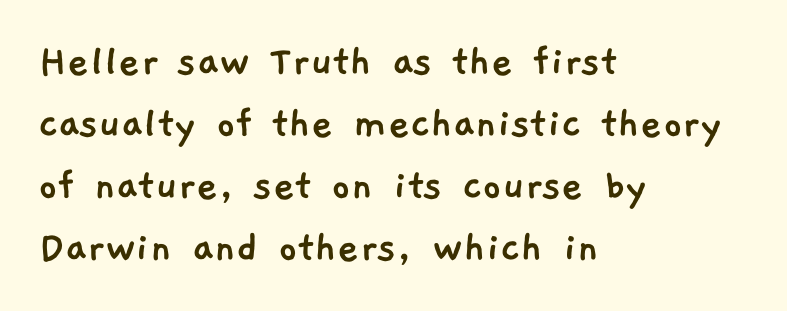
Q: Is the typeface a serif or a sans-serif typeface? A: Sans-serif.
Q: Is the text underlined? A: No.
Q: How is the paragraph aligned? A: Left-aligned.
Q: Is the spacing between letters normal or unusually wide? A: Normal.
Q: Is the spacing between lines tight, normal or loose? A: Normal.
Q: Width (condensed, normal, or wide)? A: Normal.
Q: Stroke contrast? A: Low.
Q: x-height? A: Medium.
Q: Monospaced? A: No.
